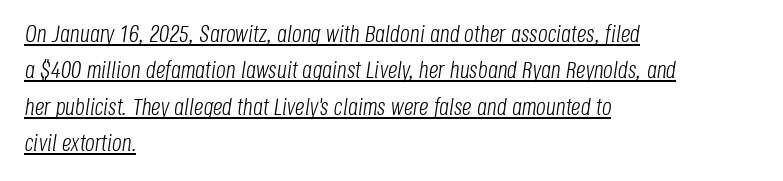
Q: Is the text bold? A: No.
Q: Is the text italic (slanted)? A: Yes, it leans right by about 8 degrees.
Q: Is the text underlined? A: Yes.
Q: How is the paragraph aligned? A: Left-aligned.
Q: Is the spacing between letters normal or unusually wide? A: Normal.
Q: Is the spacing between lines tight, normal or loose? A: Normal.
